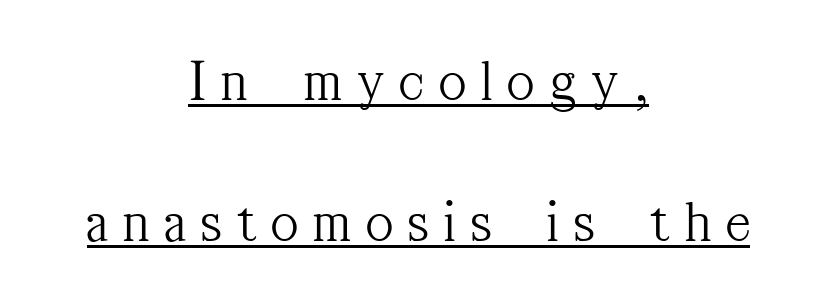
Q: Is the text bold? A: No.
Q: Is the text italic (slanted)? A: No, it is upright.
Q: Is the typeface a serif or a sans-serif typeface? A: Serif.
Q: Is the text underlined? A: Yes.
Q: How is the paragraph aligned? A: Centered.
Q: Is the spacing between letters normal or unusually wide? A: Unusually wide.
Q: Is the spacing between lines tight, normal or loose? A: Loose.
Q: Width (condensed, normal, or wide)? A: Condensed.
Q: Stroke contrast? A: Medium.
Q: x-height? A: Medium.
Q: Monospaced? A: No.
